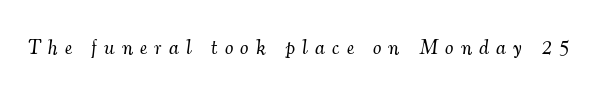
The lettering tilts uniformly, giving the passage an italic look. The tracking jumps out immediately: characters are airy and widely separated. The strokes are not fattened; the text isn't bold. Glance below the letters and you will spot only blank space.
